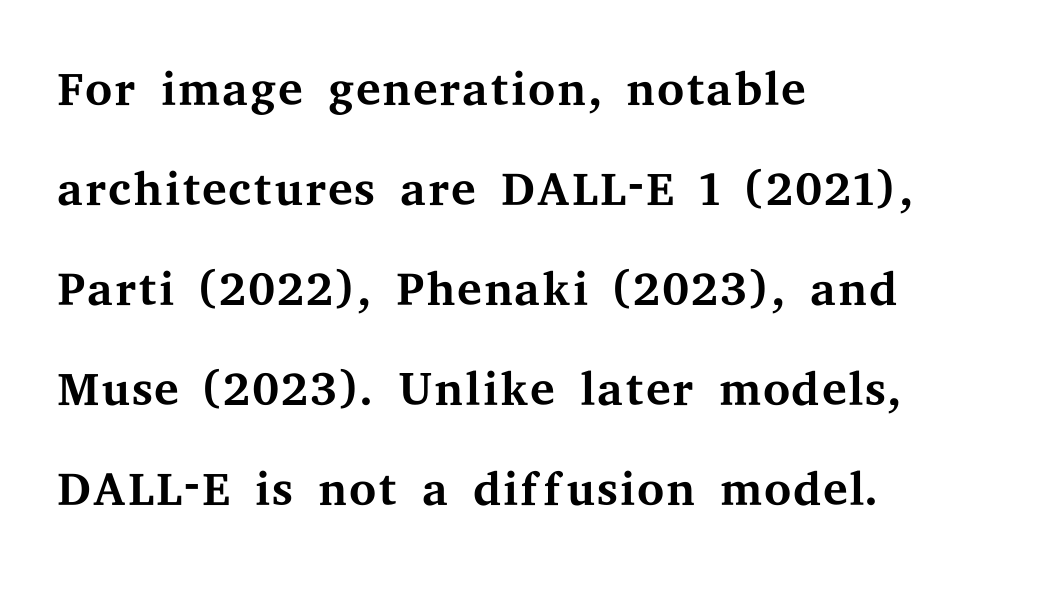
This rendering leaves character spacing at its baseline value. On a weight scale, this lands at 450 or below. The string is rendered with underlining switched off. The letters stand upright; this is a roman face.
